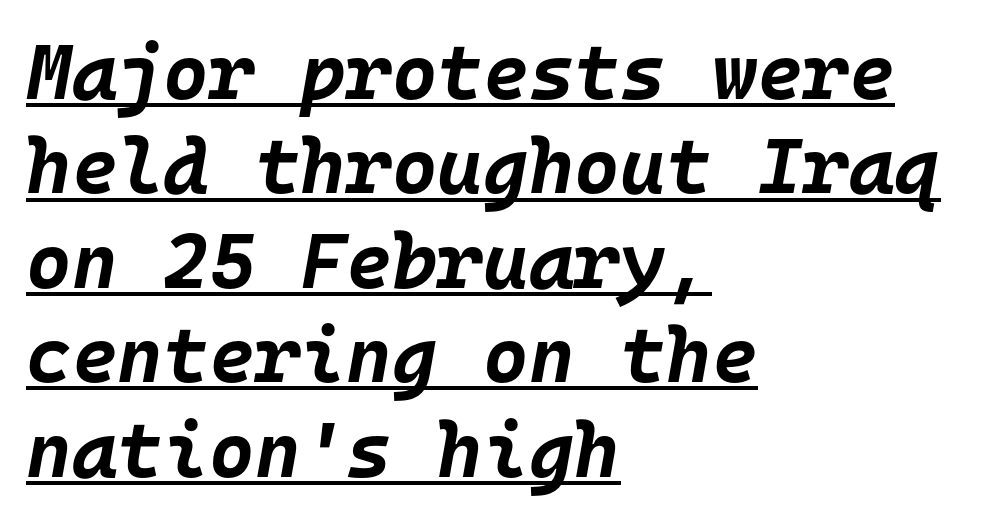
Is the block centered? No — it sits flush against the left margin. Compared with ordinary roman type, these characters are visibly tilted. This rendering features underlined lettering. Weight: bold. Compared with typical body copy, the letter spacing here is the same.
